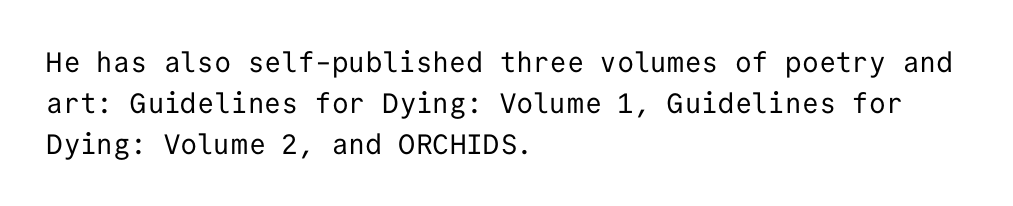
The image shows 28 px regular-weight sans-serif type, upright, monospaced; set left-aligned, normal line spacing (1.46x), normal letter spacing, not underlined; low stroke contrast and a medium x-height.
